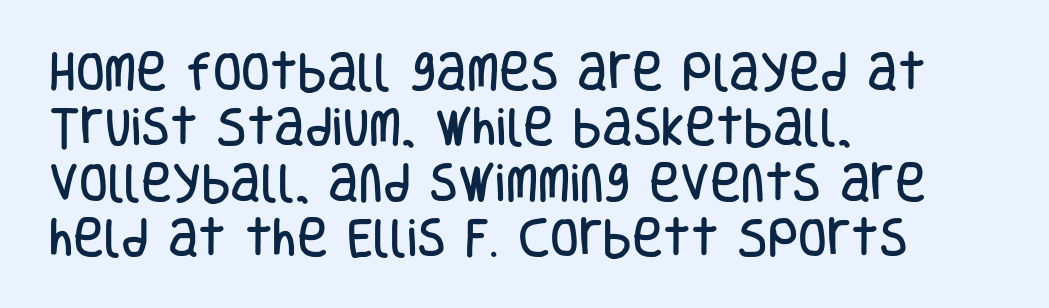
The image shows 42 px condensed sans-serif type, upright; set left-aligned, normal line spacing (1.32x), normal letter spacing, not underlined; low stroke contrast and a large x-height.
